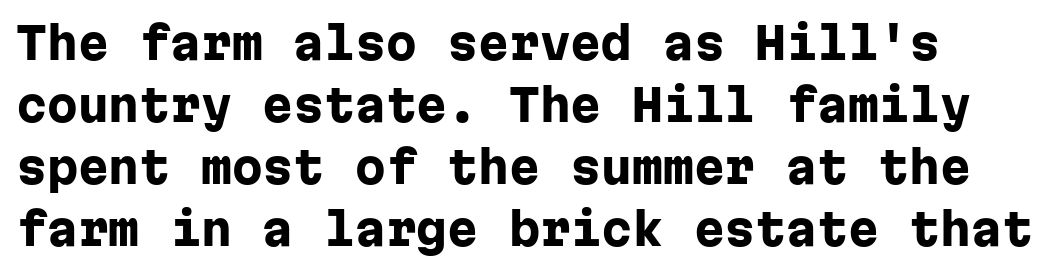
Q: Is the text bold? A: Yes.
Q: Is the text italic (slanted)? A: No, it is upright.
Q: Is the typeface a serif or a sans-serif typeface? A: Sans-serif.
Q: Is the text underlined? A: No.
Q: Is the spacing between letters normal or unusually wide? A: Normal.
Q: Is the spacing between lines tight, normal or loose? A: Normal.
Q: Width (condensed, normal, or wide)? A: Normal.
Q: Stroke contrast? A: Low.
Q: x-height? A: Medium.
Q: Monospaced? A: Yes.
